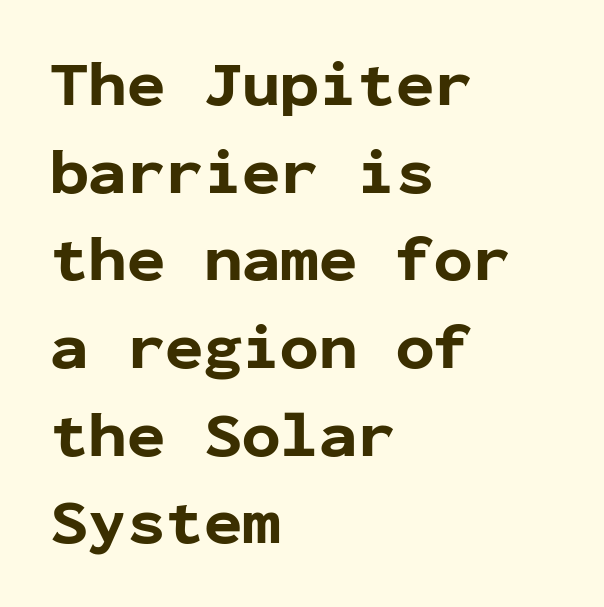
The image shows 64 px bold sans-serif type, upright, monospaced; set left-aligned, normal line spacing (1.37x), normal letter spacing, not underlined; low stroke contrast and a medium x-height.
